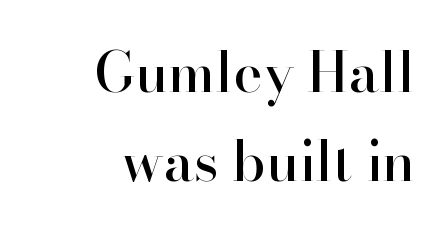
In CSS terms this would be text-align: right. The line texture is even and compact thanks to regular tracking. The letters advance in unequal steps, a hallmark of proportional type. Type style note: has serifs. Beneath every word, the page is bare.
